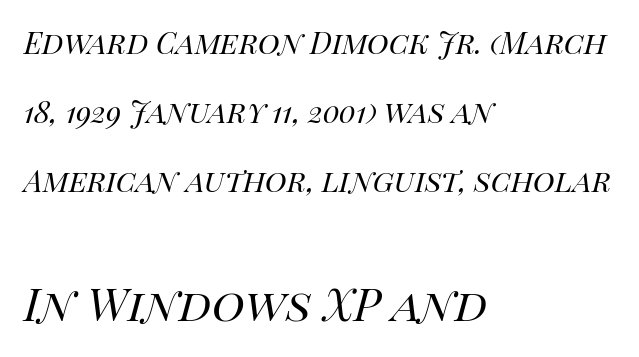
The image shows 56 px regular-weight type, italic (leaning right); set left-aligned, line spacing 1.86x, normal letter spacing, not underlined; the second (bottom) block is 1.51x larger; high stroke contrast and a large x-height.
